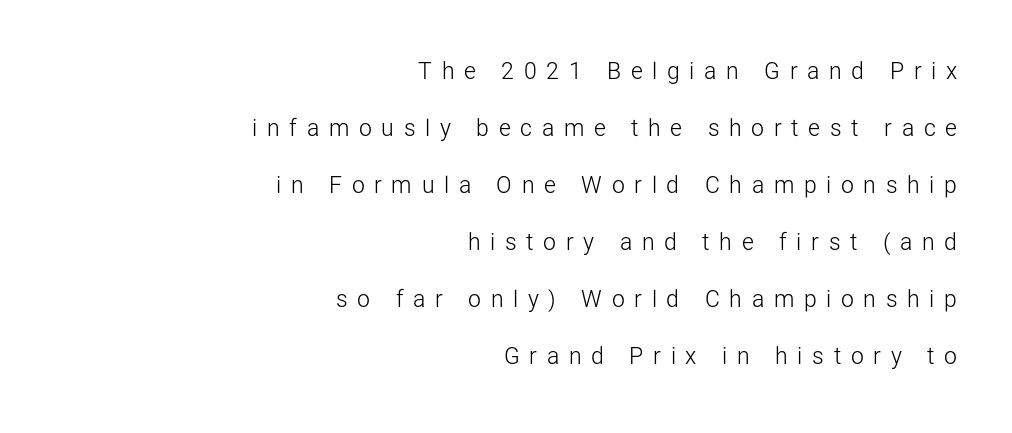
{"italic": "no", "bold": "no", "underline": "no", "align": "right", "line_spacing": "loose", "line_spacing_ratio": 2.48, "letter_spacing": "wide", "letter_spacing_em": 0.42, "glyph_px": 23}
